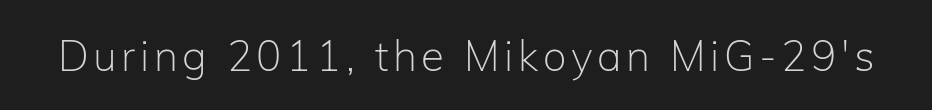
The lettering holds an erect, upright posture throughout. The letters look calm and open, with moderate or lighter stems. The zone under the glyphs is completely vacant. Think of a printed novel: that variable character pitch is what you see here. Type style note: lacks serifs.
